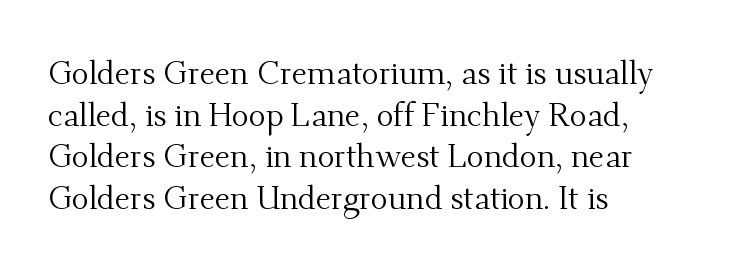
{"serif": "yes", "italic": "no", "bold": "no", "weight": "regular", "width": "normal", "stroke_contrast": "medium", "x_height": "small", "monospaced": "no", "underline": "no", "align": "left", "line_spacing": "normal", "line_spacing_ratio": 1.3, "letter_spacing": "normal", "letter_spacing_em": 0.0, "glyph_px": 32}
